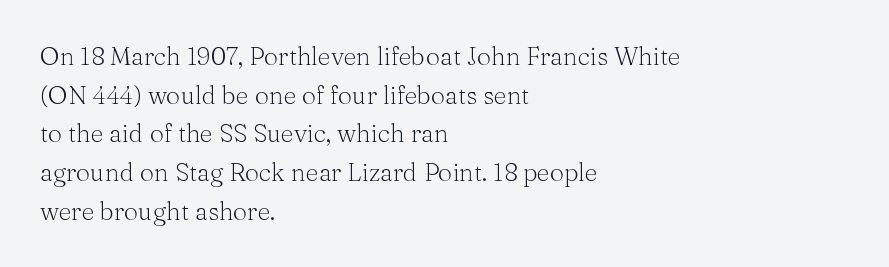
Q: Is the text bold? A: No.
Q: Is the text italic (slanted)? A: No, it is upright.
Q: Is the text underlined? A: No.
Q: How is the paragraph aligned? A: Left-aligned.
Q: Is the spacing between letters normal or unusually wide? A: Normal.
Q: Is the spacing between lines tight, normal or loose? A: Normal.
